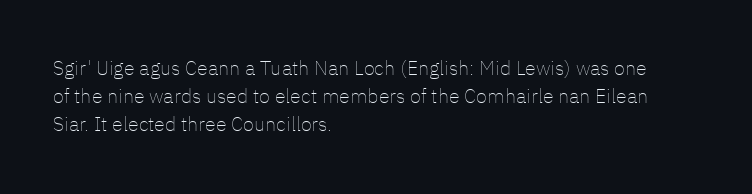
{"italic": "no", "bold": "no", "underline": "no", "align": "left", "line_spacing": "normal", "line_spacing_ratio": 1.39, "letter_spacing": "normal", "letter_spacing_em": 0.0, "glyph_px": 20}
